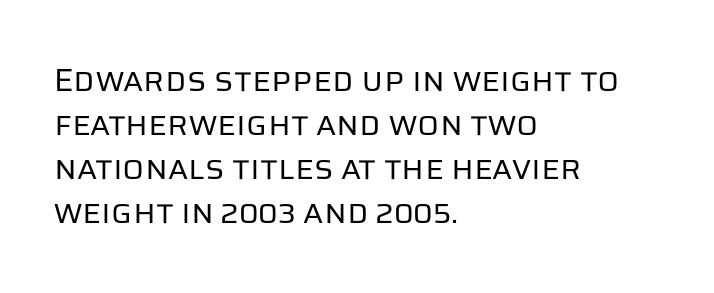
{"serif": "no", "italic": "no", "bold": "no", "weight": "regular", "width": "normal", "stroke_contrast": "low", "x_height": "large", "monospaced": "no", "underline": "no", "align": "left", "line_spacing": "normal", "line_spacing_ratio": 1.38, "letter_spacing": "normal", "letter_spacing_em": 0.0, "glyph_px": 32}
